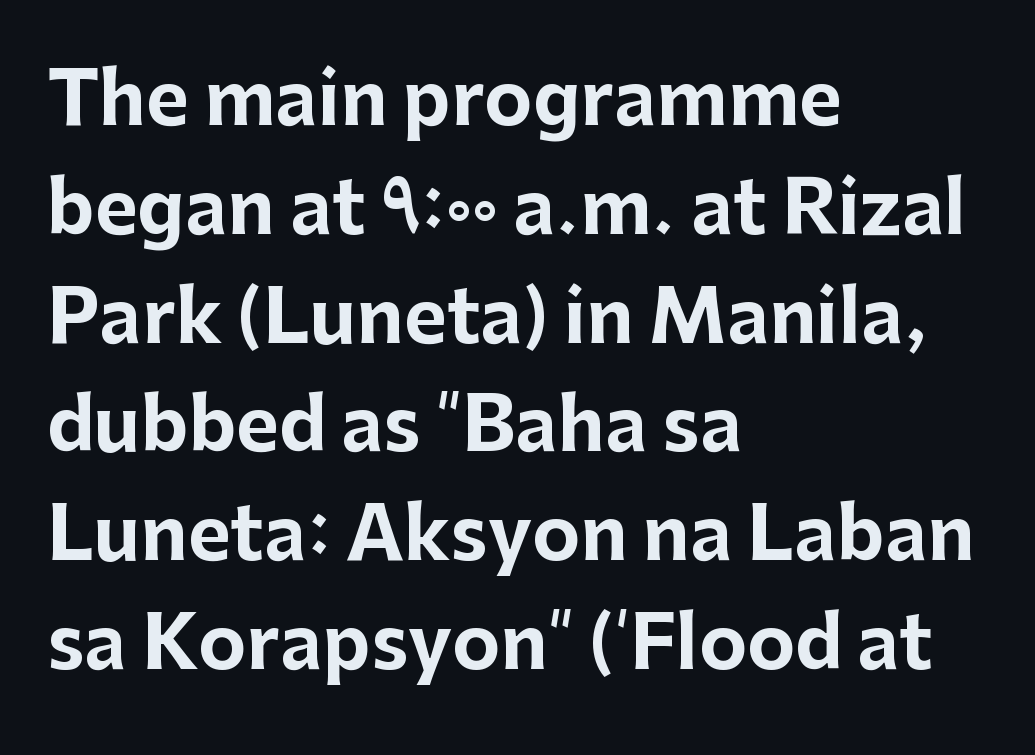
The image shows 73 px bold sans-serif type, upright; set left-aligned, normal line spacing (1.49x), normal letter spacing, not underlined; low stroke contrast and a medium x-height.
